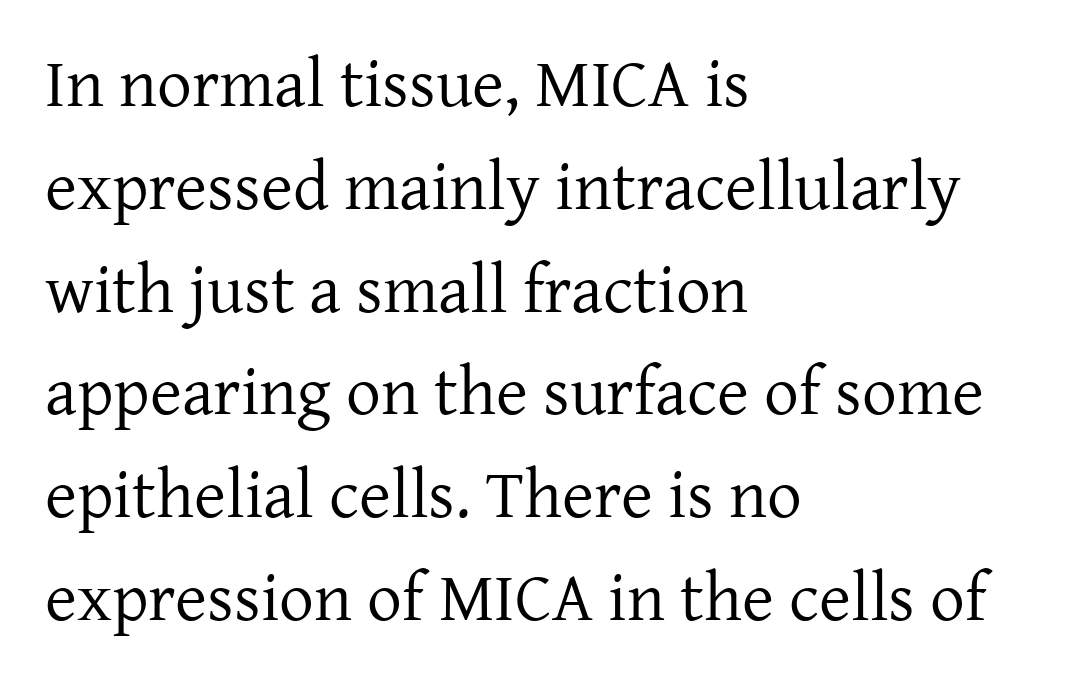
Does the lettering tilt? It doesn't — this is upright. The lines are quadded left. Underlining? Definitely not there. Yep, those are serifs on the letters. Stroke thickness stays within the range of a standard reading face or lighter. Do the characters align in a grid? No, the font is proportional.
